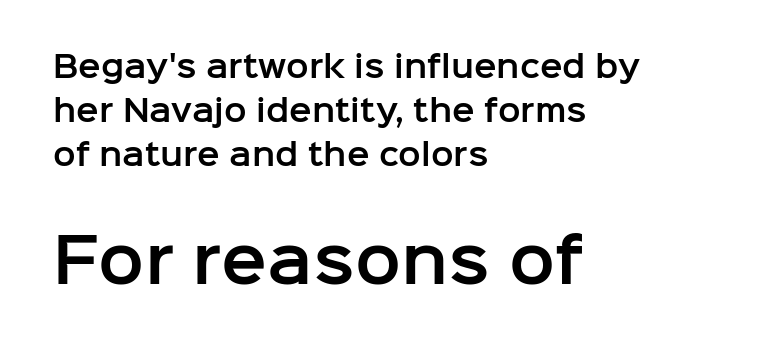
Q: Is the text italic (slanted)? A: No, it is upright.
Q: Is the typeface a serif or a sans-serif typeface? A: Sans-serif.
Q: Is the text underlined? A: No.
Q: How is the paragraph aligned? A: Left-aligned.
Q: Is the spacing between letters normal or unusually wide? A: Normal.
Q: Is the spacing between lines tight, normal or loose? A: Normal.
Q: Which block of text is set in a larger size, the first (top) or the second (bottom)? A: The second (bottom) one.
Q: Width (condensed, normal, or wide)? A: Normal.
Q: Stroke contrast? A: Low.
Q: x-height? A: Medium.
Q: Monospaced? A: No.
